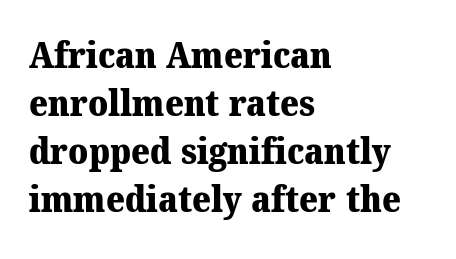
{"serif": "yes", "bold": "yes", "weight": "heavy", "width": "normal", "stroke_contrast": "medium", "x_height": "medium", "monospaced": "no", "underline": "no", "align": "left", "line_spacing": "normal", "line_spacing_ratio": 1.33, "letter_spacing": "normal", "letter_spacing_em": 0.0, "glyph_px": 36}
